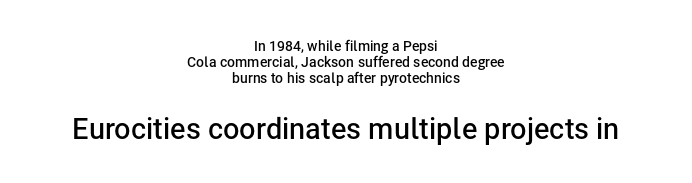
A centered setting, common on invitations and titles, is used for this passage. The passage shown is typed in a proportional face where columns would drift. Font category for this specimen: sans-serif. The face used here is a semibold: visibly heavier than regular, lighter than bold.
